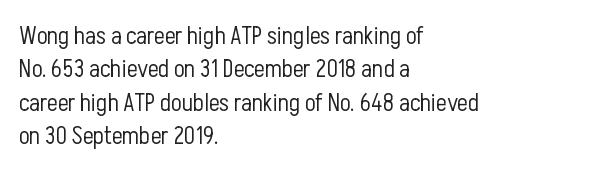
Notice how the stems are strictly vertical — no italics here. Clear beneath every line of the passage. Compared with typical paragraphs, the rows here are spaced about the same. The letters look calm and open, with moderate or lighter stems. Spacing between characters is what you'd get straight out of the box.
